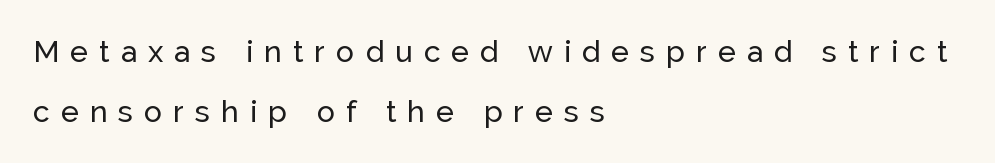
Q: Is the text italic (slanted)? A: No, it is upright.
Q: Is the typeface a serif or a sans-serif typeface? A: Sans-serif.
Q: Is the text underlined? A: No.
Q: How is the paragraph aligned? A: Left-aligned.
Q: Is the spacing between letters normal or unusually wide? A: Unusually wide.
Q: Is the spacing between lines tight, normal or loose? A: Loose.
Q: Width (condensed, normal, or wide)? A: Normal.
Q: Stroke contrast? A: Low.
Q: x-height? A: Medium.
Q: Monospaced? A: No.
